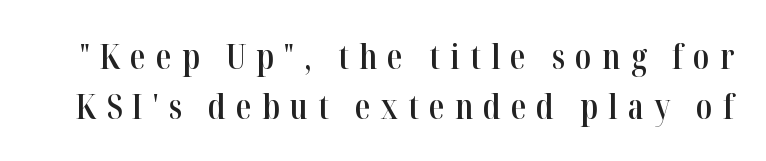
Q: Is the text bold? A: Semi-bold.
Q: Is the text italic (slanted)? A: No, it is upright.
Q: Is the typeface a serif or a sans-serif typeface? A: Serif.
Q: Is the text underlined? A: No.
Q: Is the spacing between letters normal or unusually wide? A: Unusually wide.
Q: Is the spacing between lines tight, normal or loose? A: Normal.
Q: Width (condensed, normal, or wide)? A: Condensed.
Q: Stroke contrast? A: High.
Q: x-height? A: Medium.
Q: Monospaced? A: No.
